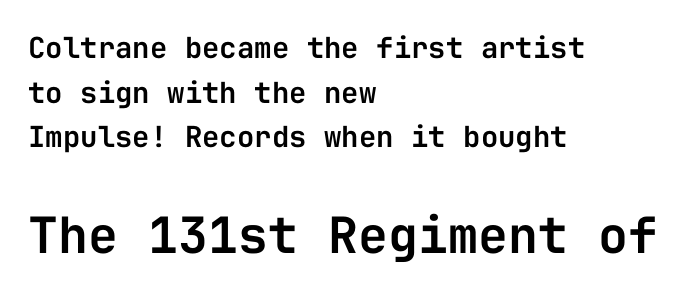
The image shows 50 px sans-serif type, upright, monospaced; set left-aligned, normal line spacing (1.54x), normal letter spacing, not underlined; the second (bottom) block is 1.72x larger; low stroke contrast and a medium x-height.
